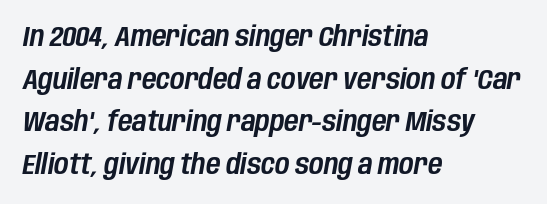
{"italic": "yes", "lean": "right", "slant_degrees": 10, "width": "condensed", "stroke_contrast": "low", "x_height": "large", "monospaced": "no", "underline": "no", "align": "left", "line_spacing": "normal", "line_spacing_ratio": 1.52, "letter_spacing": "normal", "letter_spacing_em": 0.0, "glyph_px": 28}
